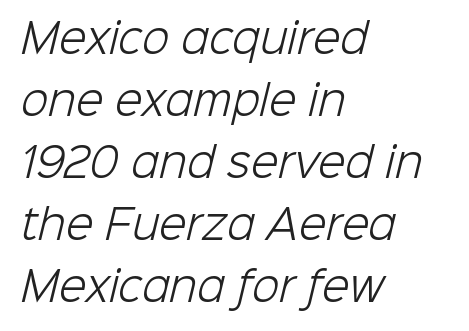
The lines are quadded left. Standard letterfit; no display-style spreading of the glyphs. The space directly below the letters is spotless. Here the designer chose a conventional face with non-uniform glyph widths. The vertical gap from one line to the next is medium. The letters carry no serifs — their stems end cleanly without finishing strokes.
